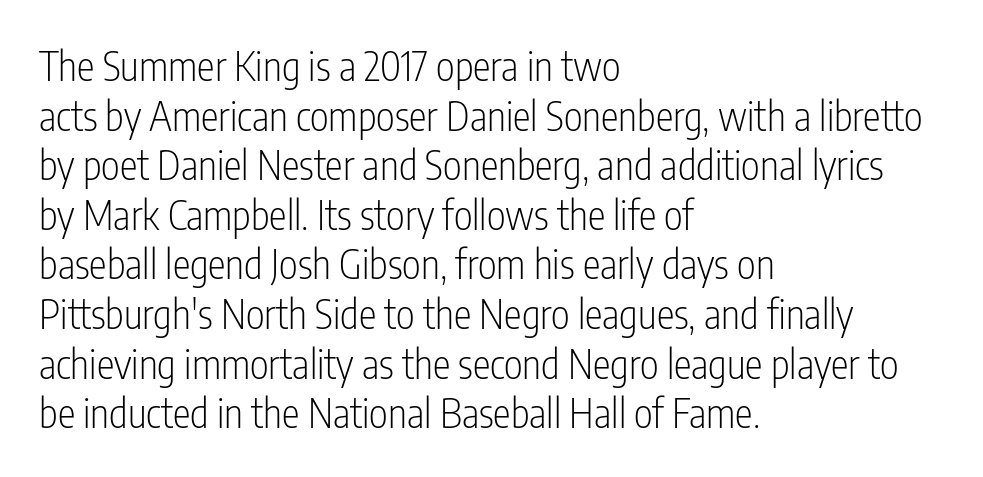
Beneath every word, the page is bare. Ink coverage per letter is moderate at most. Does the copy run flush right? No — it runs flush left. The gaps between neighbouring characters are ordinary and unremarkable. The rendering uses natural spacing where letterforms have individual widths. The type sits square on the baseline with zero lean.
